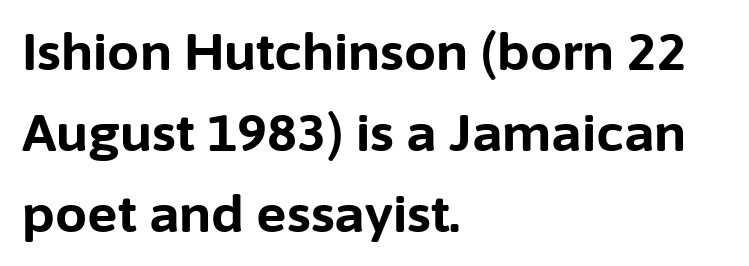
{"serif": "no", "italic": "no", "bold": "yes", "weight": "bold", "width": "normal", "stroke_contrast": "low", "x_height": "medium", "monospaced": "no", "underline": "no", "align": "left", "line_spacing": "normal", "line_spacing_ratio": 1.59, "letter_spacing": "normal", "letter_spacing_em": 0.0, "glyph_px": 51}
